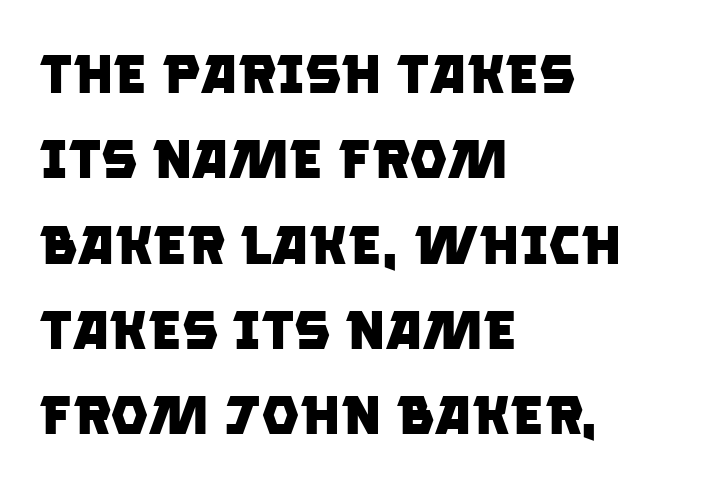
Q: Is the text bold? A: Yes.
Q: Is the typeface a serif or a sans-serif typeface? A: Sans-serif.
Q: Is the text underlined? A: No.
Q: How is the paragraph aligned? A: Left-aligned.
Q: Is the spacing between letters normal or unusually wide? A: Normal.
Q: Is the spacing between lines tight, normal or loose? A: Normal.
Q: Width (condensed, normal, or wide)? A: Normal.
Q: Stroke contrast? A: Low.
Q: x-height? A: Large.
Q: Monospaced? A: No.
